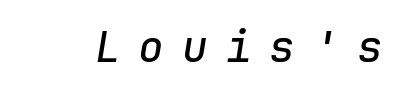
Q: Is the text italic (slanted)? A: Yes, it leans right by about 9 degrees.
Q: Is the text underlined? A: No.
Q: Is the spacing between letters normal or unusually wide? A: Unusually wide.
Q: Width (condensed, normal, or wide)? A: Normal.
Q: Stroke contrast? A: Low.
Q: x-height? A: Medium.
Q: Monospaced? A: Yes.
